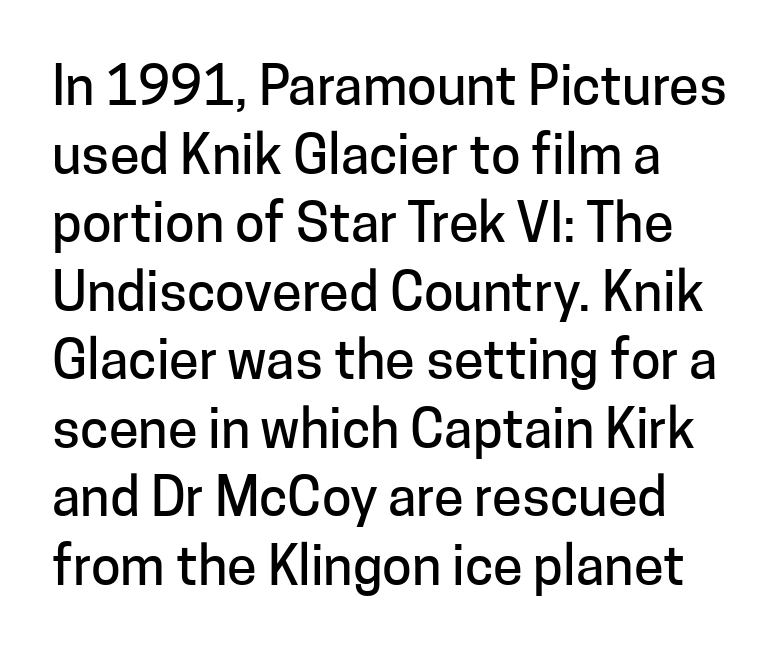
{"serif": "no", "italic": "no", "width": "normal", "stroke_contrast": "low", "x_height": "medium", "monospaced": "no", "underline": "no", "align": "left", "line_spacing": "normal", "line_spacing_ratio": 1.27, "letter_spacing": "normal", "letter_spacing_em": 0.0, "glyph_px": 54}
